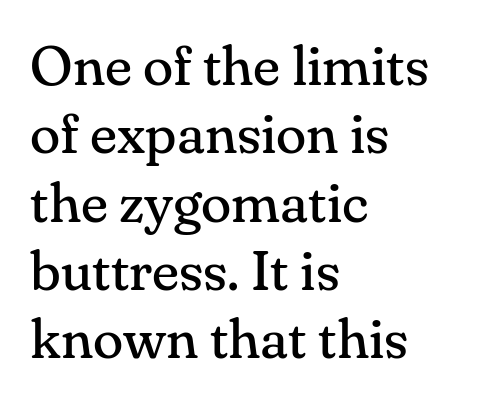
The image shows 56 px regular-weight serif type, upright; set left-aligned, line spacing 1.22x, normal letter spacing, not underlined; medium stroke contrast and a small x-height.
